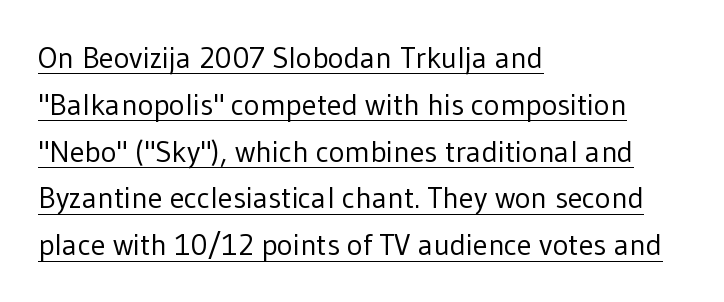
{"serif": "no", "italic": "no", "bold": "no", "weight": "regular", "width": "normal", "stroke_contrast": "low", "x_height": "medium", "monospaced": "no", "underline": "yes", "align": "left", "line_spacing": "normal", "line_spacing_ratio": 1.56, "letter_spacing": "normal", "letter_spacing_em": 0.0, "glyph_px": 30}
